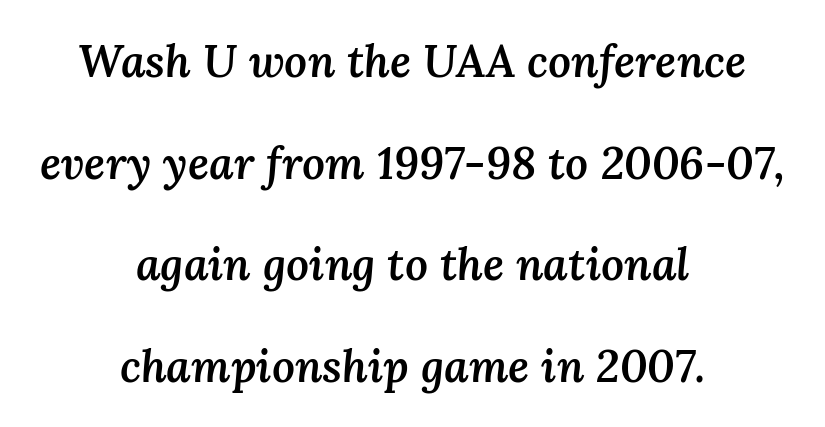
The image shows 45 px semibold type, italic (leaning right); set centered, loose line spacing (2.26x), normal letter spacing, not underlined; medium stroke contrast and a medium x-height.
